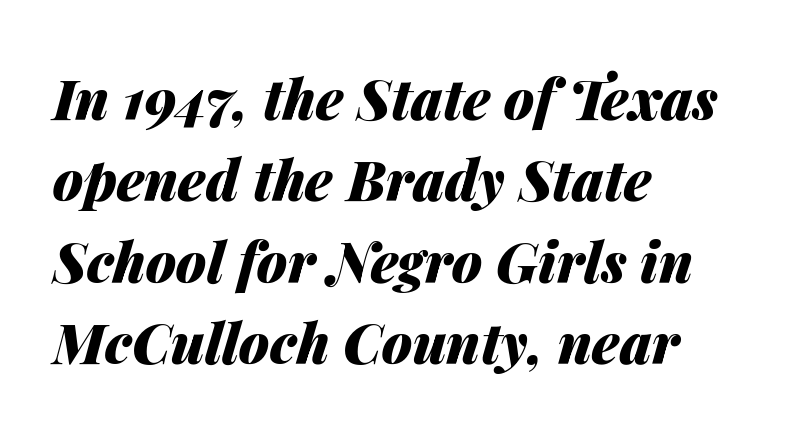
Plenty of ink on the page — the face is bold. Here the designer chose a conventional face with non-uniform glyph widths. Is the block centered? No — it sits flush against the left margin. The zone under the glyphs is completely vacant. Is the letter spacing exaggerated? No — it looks like the ordinary default.
